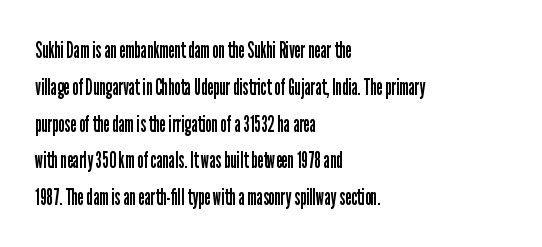
The rendering uses a moderate line-height, typical for paragraphs. The cut favours lightness, reaching ordinary text weight at its darkest. This is roman type, the default non-slanted kind. A student would call this left alignment; a typographer would say flush left, rag right. Honestly, there is no underline to notice here at all. The letterforms sit shoulder to shoulder at normal distance.
